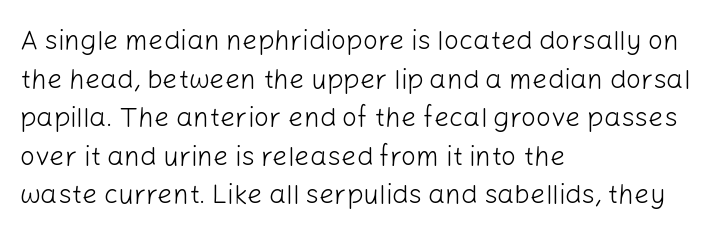
Stroke thickness stays within the range of a standard reading face or lighter. Notice how descenders clear the ascenders below comfortably — that's standard leading. There is no visible air inserted between adjacent glyphs. Casual observation: everything's shoved over to the left. The specimen omits any rule beneath the text block's lines. The letters stand straight up with perfectly vertical stems.
